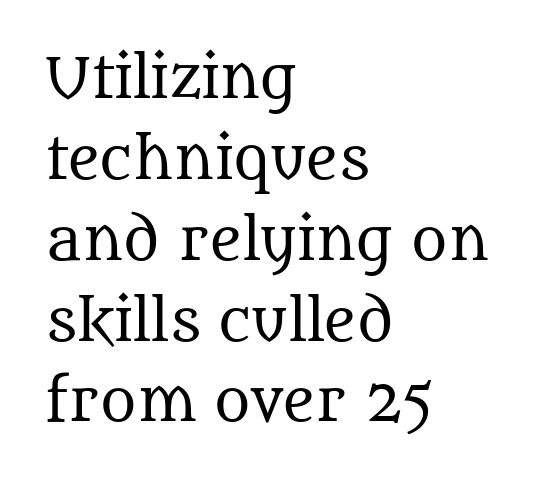
Q: Is the text bold? A: No.
Q: Is the text italic (slanted)? A: No, it is upright.
Q: Is the typeface a serif or a sans-serif typeface? A: Serif.
Q: Is the text underlined? A: No.
Q: How is the paragraph aligned? A: Left-aligned.
Q: Is the spacing between letters normal or unusually wide? A: Normal.
Q: Is the spacing between lines tight, normal or loose? A: Normal.
Q: Width (condensed, normal, or wide)? A: Normal.
Q: Stroke contrast? A: Medium.
Q: x-height? A: Large.
Q: Monospaced? A: No.
